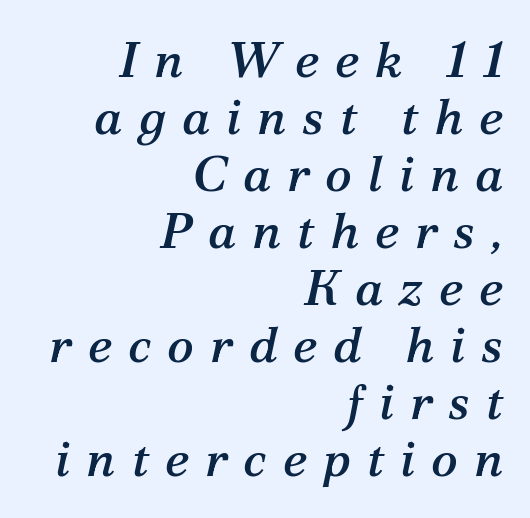
The image shows 50 px serif type, italic (leaning right); set right-aligned, tight line spacing (1.14x), unusually wide letter spacing (+0.32 em), not underlined; medium stroke contrast and a medium x-height.
